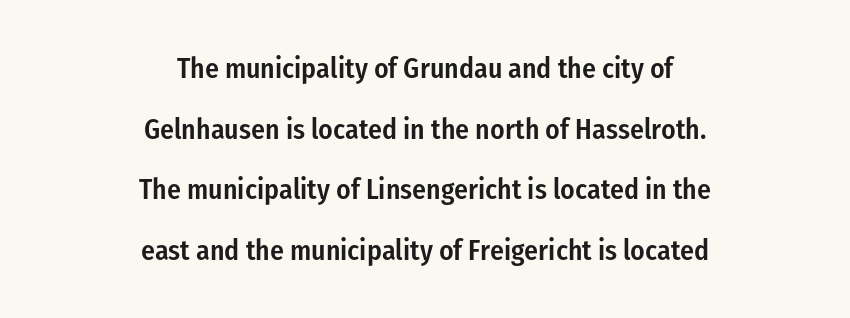
The rendering positions every line midway between the sides. In terms of posture, this sample is upright. A bare baseline throughout the passage. The face used here is proportionally spaced, like ordinary book or web type.
